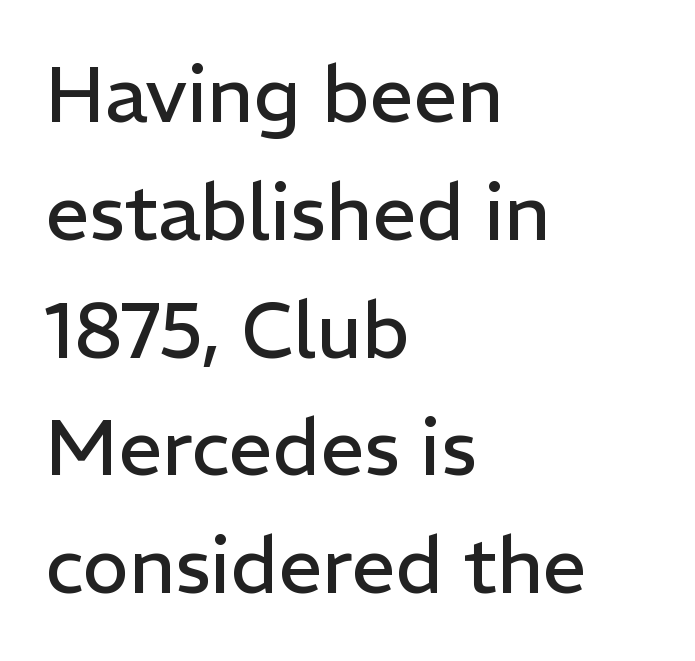
Q: Is the text bold? A: No.
Q: Is the text italic (slanted)? A: No, it is upright.
Q: Is the typeface a serif or a sans-serif typeface? A: Sans-serif.
Q: Is the text underlined? A: No.
Q: How is the paragraph aligned? A: Left-aligned.
Q: Is the spacing between letters normal or unusually wide? A: Normal.
Q: Is the spacing between lines tight, normal or loose? A: Normal.
Q: Width (condensed, normal, or wide)? A: Normal.
Q: Stroke contrast? A: Low.
Q: x-height? A: Medium.
Q: Monospaced? A: No.
